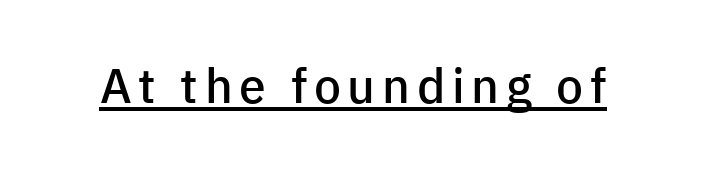
The image shows 48 px semibold sans-serif type, upright; set underlined; low stroke contrast and a medium x-height.
